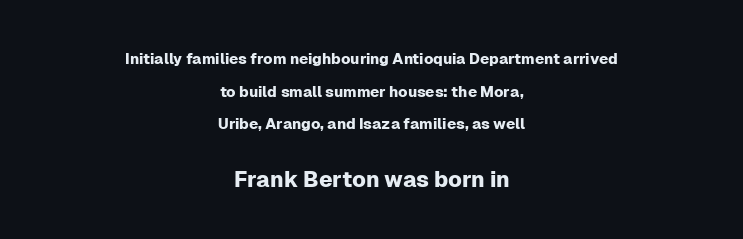
It's the straight-up-and-down kind of type. Visually the block forms a symmetrical silhouette, jagged on both flanks. You get the small type first, then a jump to larger type. Inter-character spacing is left at the font's built-in metrics. Leading: increased. The space directly below the letters is spotless.
